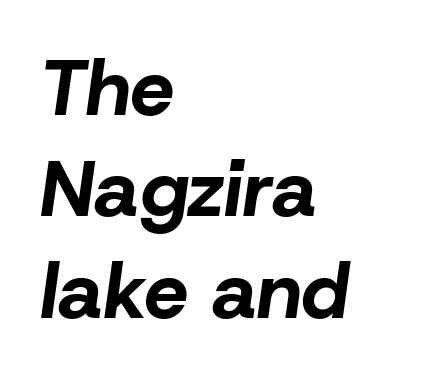
{"italic": "yes", "lean": "right", "slant_degrees": 8, "bold": "yes", "weight": "bold", "width": "normal", "stroke_contrast": "low", "x_height": "medium", "monospaced": "no", "underline": "no", "align": "left", "line_spacing": "normal", "line_spacing_ratio": 1.3, "letter_spacing": "normal", "letter_spacing_em": 0.0, "glyph_px": 78}
